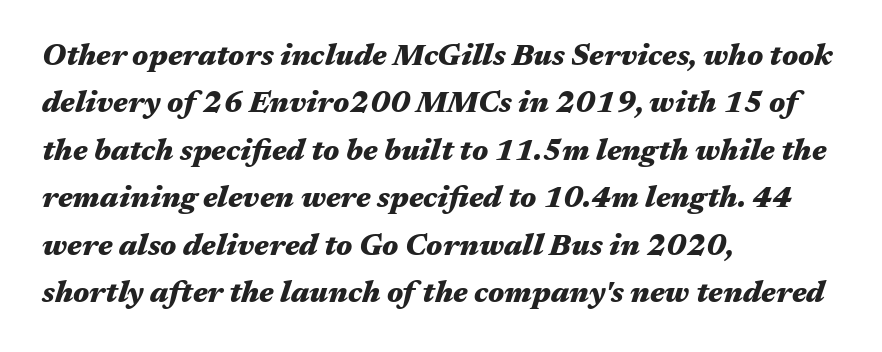
The image shows 30 px heavy, wide type, italic (leaning right); set left-aligned, normal line spacing (1.58x), normal letter spacing, not underlined; medium stroke contrast and a medium x-height.
